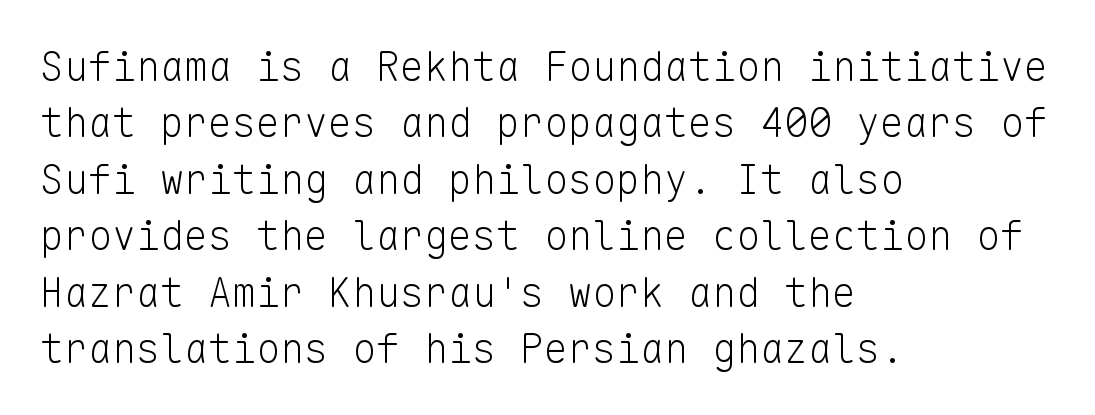
Which margin do the lines hug? The left one — the right edge is uneven. Vertical stems look standard width or narrower in stroke. Students, note that the glyphs here touch the page at normal intervals. Unlike italic type, these characters show no tilt at all.
